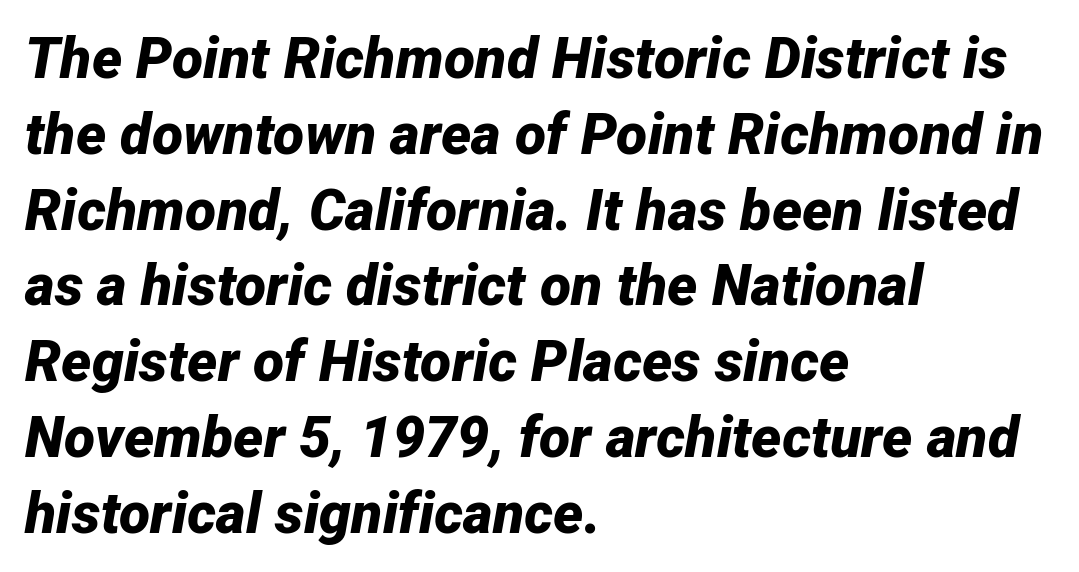
Q: Is the text bold? A: Yes.
Q: Is the text italic (slanted)? A: Yes, it leans right by about 12 degrees.
Q: Is the text underlined? A: No.
Q: How is the paragraph aligned? A: Left-aligned.
Q: Is the spacing between letters normal or unusually wide? A: Normal.
Q: Is the spacing between lines tight, normal or loose? A: Normal.
Q: Width (condensed, normal, or wide)? A: Normal.
Q: Stroke contrast? A: Low.
Q: x-height? A: Medium.
Q: Monospaced? A: No.
